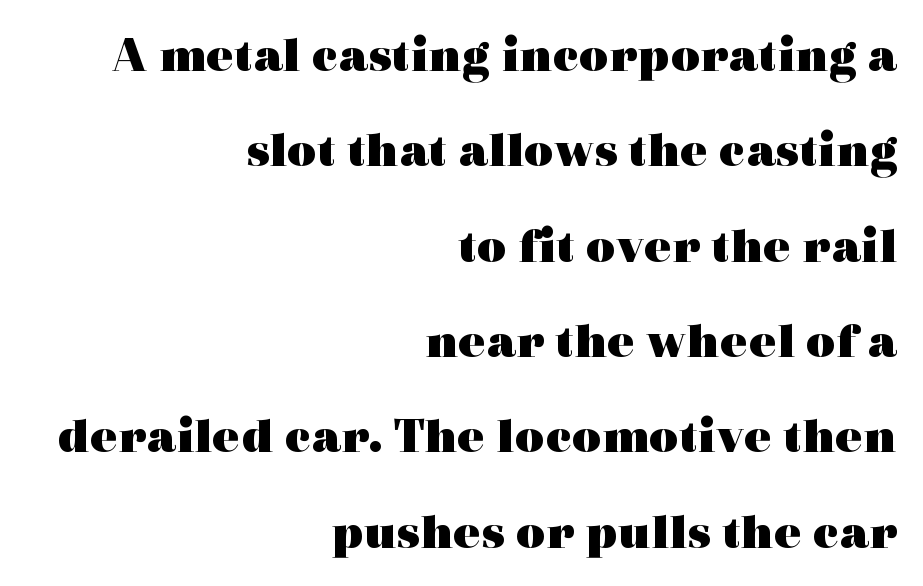
This sample uses plain, unmodified letter spacing. Typographically, this falls in the serif category. A bare baseline throughout the passage. Each letter keeps its own natural width here, so spacing adapts to shape. Line ends are locked; line starts wander. What weight is shown? A full bold with thick strokes.
